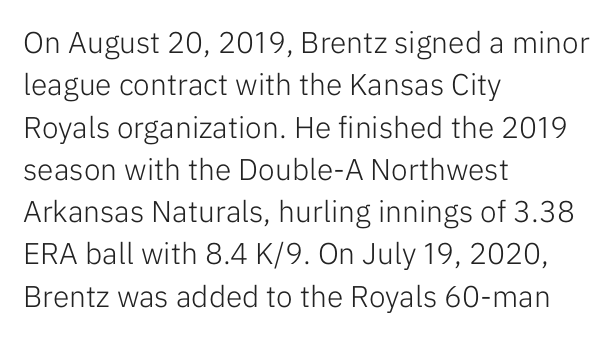
{"serif": "no", "italic": "no", "bold": "no", "weight": "light", "width": "normal", "stroke_contrast": "low", "x_height": "medium", "monospaced": "no", "underline": "no", "align": "left", "line_spacing": "normal", "line_spacing_ratio": 1.41, "letter_spacing": "normal", "letter_spacing_em": 0.0, "glyph_px": 30}
